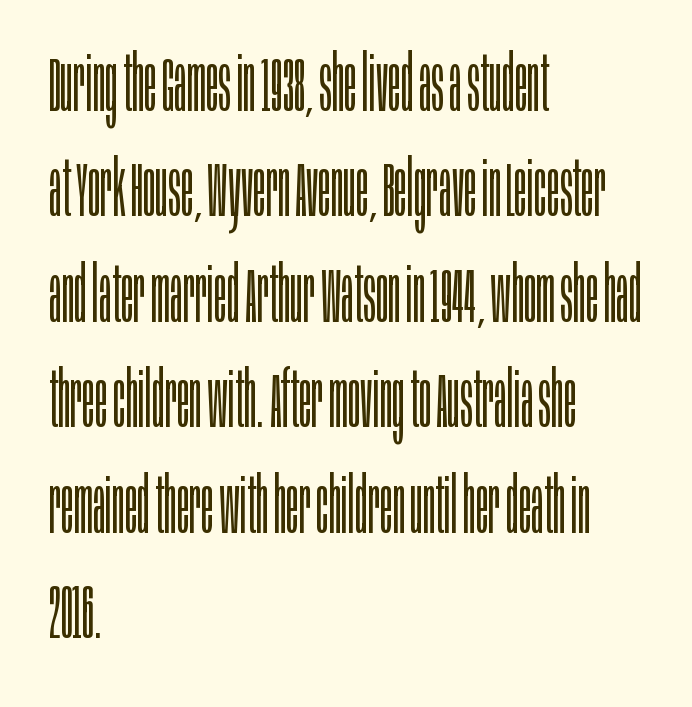
Q: Is the text bold? A: No.
Q: Is the text italic (slanted)? A: No, it is upright.
Q: Is the typeface a serif or a sans-serif typeface? A: Sans-serif.
Q: Is the text underlined? A: No.
Q: How is the paragraph aligned? A: Left-aligned.
Q: Is the spacing between letters normal or unusually wide? A: Normal.
Q: Is the spacing between lines tight, normal or loose? A: Normal.
Q: Width (condensed, normal, or wide)? A: Condensed.
Q: Stroke contrast? A: Low.
Q: x-height? A: Large.
Q: Monospaced? A: No.
